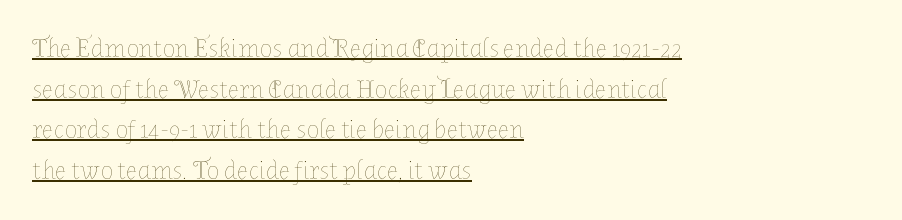
Notice how descenders clear the ascenders below comfortably — that's standard leading. The font is comparable to plain body text, perhaps lighter. The horizontal fit of the characters is conventional and even. Designer's note — italics off, roman on. Horizontally, the lines are justified to the leading edge only. This rendering features underlined lettering.
